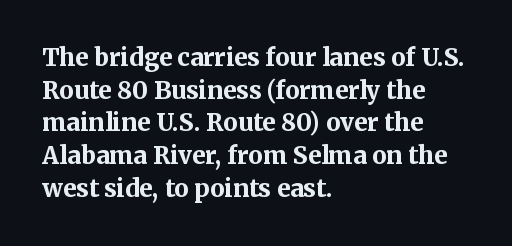
The rendering uses a moderate line-height, typical for paragraphs. The typography opts for an upright posture over an oblique one. Each word holds together tightly as a unit, with standard inter-letter gaps. Left-aligned paragraph, ragged on the right. The sample has been set heavy, in full bold. The string is rendered with underlining switched off.
